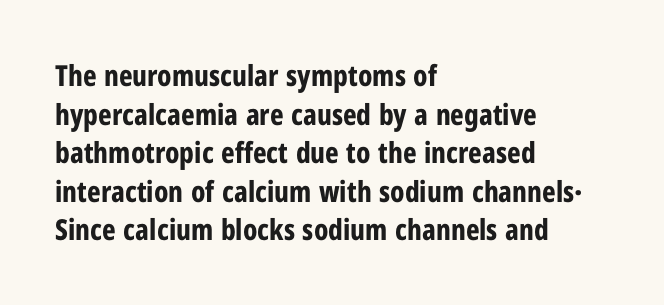
{"serif": "no", "italic": "no", "bold": "yes", "weight": "bold", "width": "condensed", "stroke_contrast": "low", "x_height": "medium", "monospaced": "no", "underline": "no", "align": "left", "line_spacing": "normal", "line_spacing_ratio": 1.33, "letter_spacing": "normal", "letter_spacing_em": 0.0, "glyph_px": 29}
